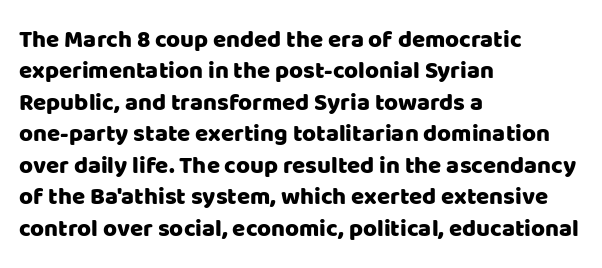
Here the glyphs are tracked normally, forming tight word shapes. Type without underlining. A roman cut, with each character standing at attention. A classic flush-left, rag-right setting is used for this passage.
